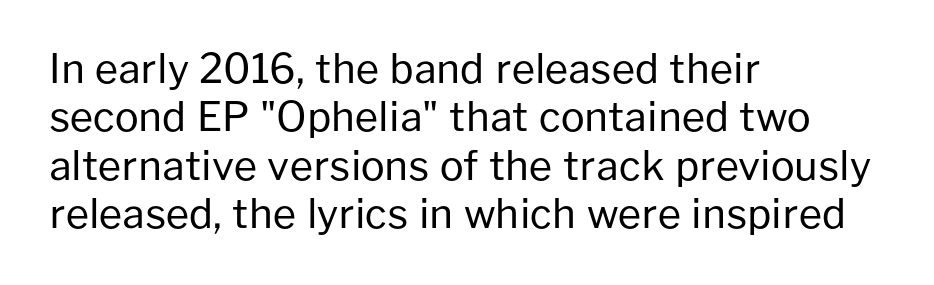
The specimen omits any rule beneath the text block's lines. Quick note: not italic, upright. Teacher's note: observe the even left margin — that is flush-left alignment. You can tell from the bare stems that sans-serif type was used. Character widths vary here, with narrow letters taking less room than wide ones.
